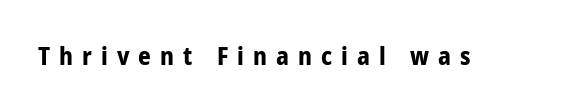
Q: Is the text bold? A: Yes.
Q: Is the text italic (slanted)? A: No, it is upright.
Q: Is the text underlined? A: No.
Q: Is the spacing between letters normal or unusually wide? A: Unusually wide.
